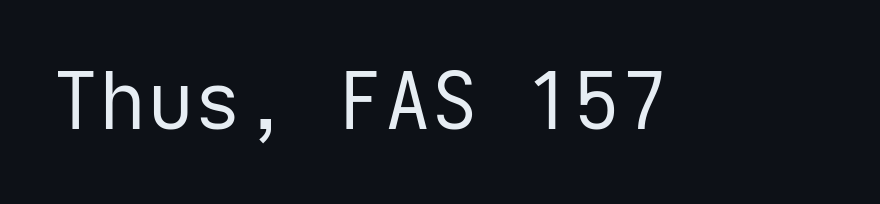
The image shows 79 px regular-weight sans-serif type, upright; set normal letter spacing, not underlined; low stroke contrast and a medium x-height.
